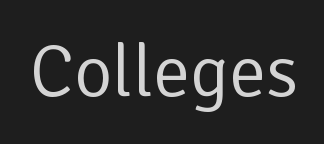
{"serif": "no", "italic": "no", "bold": "no", "weight": "regular", "width": "normal", "stroke_contrast": "low", "x_height": "medium", "monospaced": "no", "underline": "no", "letter_spacing": "normal", "letter_spacing_em": 0.0, "glyph_px": 74}
